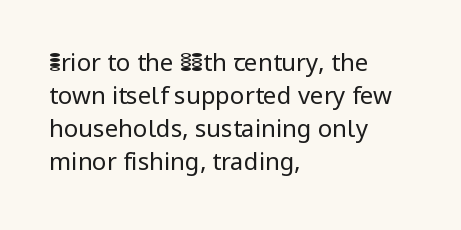
Q: Is the text bold? A: No.
Q: Is the text italic (slanted)? A: No, it is upright.
Q: Is the text underlined? A: No.
Q: How is the paragraph aligned? A: Left-aligned.
Q: Is the spacing between letters normal or unusually wide? A: Normal.
Q: Is the spacing between lines tight, normal or loose? A: Normal.
